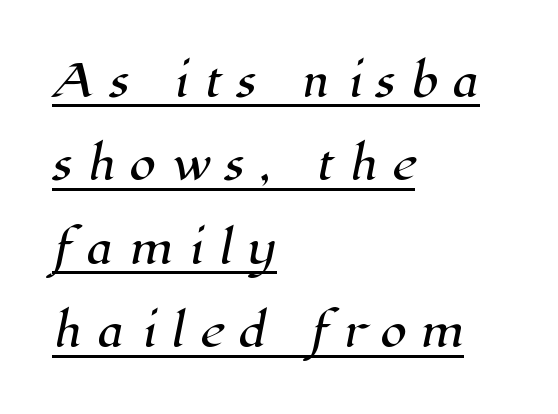
{"serif": "yes", "width": "normal", "stroke_contrast": "high", "x_height": "medium", "monospaced": "no", "underline": "yes", "align": "left", "line_spacing": "loose", "line_spacing_ratio": 1.94, "letter_spacing": "wide", "letter_spacing_em": 0.34, "glyph_px": 43}
